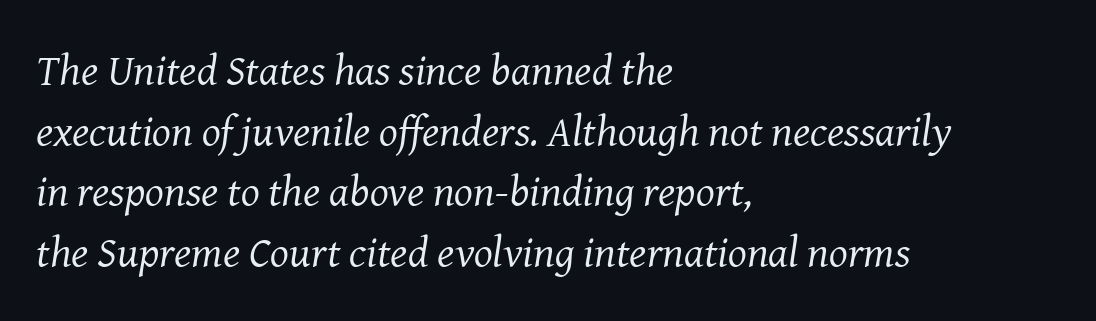
The image shows 44 px regular-weight serif type, italic (leaning right); set left-aligned, normal line spacing (1.38x), normal letter spacing, not underlined; medium stroke contrast and a medium x-height.
